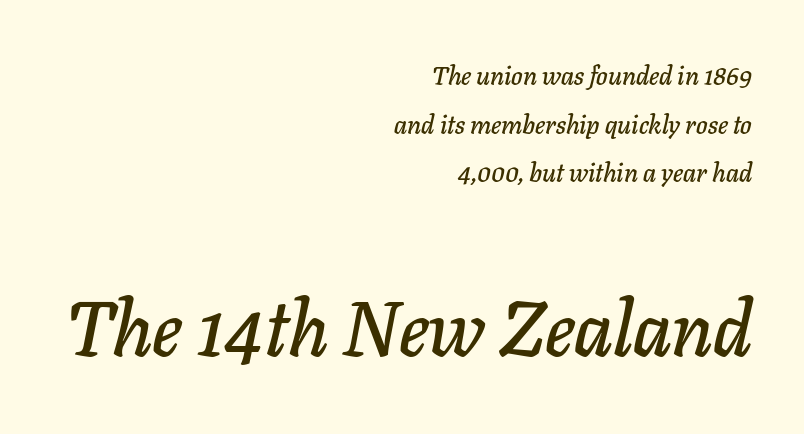
Q: Is the text italic (slanted)? A: Yes, it leans right by about 11 degrees.
Q: Is the text underlined? A: No.
Q: How is the paragraph aligned? A: Right-aligned.
Q: Is the spacing between letters normal or unusually wide? A: Normal.
Q: Which block of text is set in a larger size, the first (top) or the second (bottom)? A: The second (bottom) one.
Q: Width (condensed, normal, or wide)? A: Normal.
Q: Stroke contrast? A: Low.
Q: x-height? A: Medium.
Q: Monospaced? A: No.
